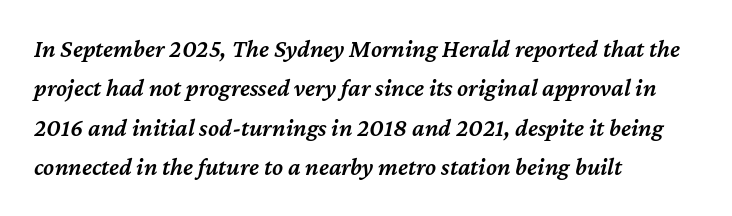
Q: Is the text bold? A: Semi-bold.
Q: Is the text italic (slanted)? A: Yes, it leans right by about 12 degrees.
Q: Is the text underlined? A: No.
Q: How is the paragraph aligned? A: Left-aligned.
Q: Is the spacing between letters normal or unusually wide? A: Normal.
Q: Is the spacing between lines tight, normal or loose? A: Normal.
